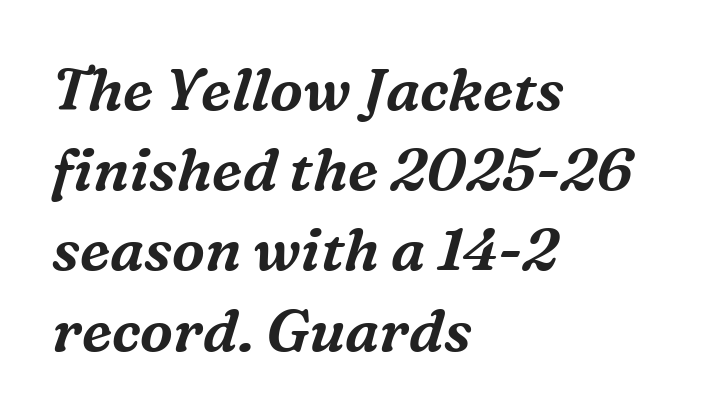
{"serif": "yes", "italic": "yes", "lean": "right", "slant_degrees": 16, "width": "normal", "stroke_contrast": "medium", "x_height": "medium", "monospaced": "no", "underline": "no", "align": "left", "line_spacing": "normal", "line_spacing_ratio": 1.36, "letter_spacing": "normal", "letter_spacing_em": 0.0, "glyph_px": 59}
